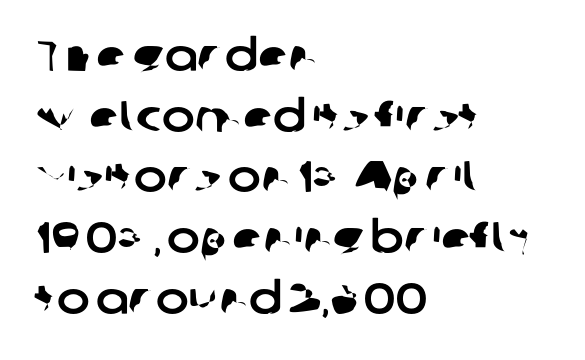
Q: Is the typeface a serif or a sans-serif typeface? A: Sans-serif.
Q: Is the text underlined? A: No.
Q: How is the paragraph aligned? A: Left-aligned.
Q: Is the spacing between letters normal or unusually wide? A: Normal.
Q: Is the spacing between lines tight, normal or loose? A: Normal.
Q: Width (condensed, normal, or wide)? A: Normal.
Q: Stroke contrast? A: Low.
Q: x-height? A: Medium.
Q: Monospaced? A: No.
